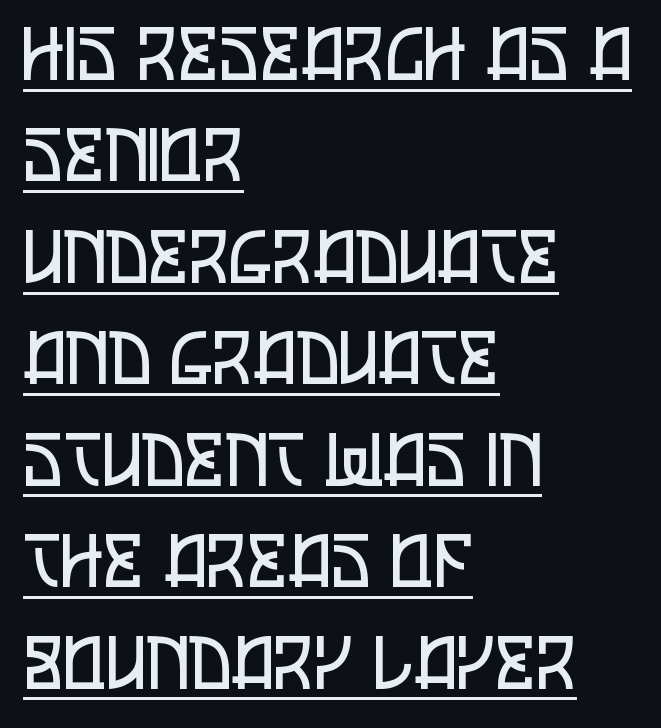
Q: Is the text bold? A: No.
Q: Is the text italic (slanted)? A: No, it is upright.
Q: Is the typeface a serif or a sans-serif typeface? A: Sans-serif.
Q: Is the text underlined? A: Yes.
Q: How is the paragraph aligned? A: Left-aligned.
Q: Is the spacing between letters normal or unusually wide? A: Normal.
Q: Is the spacing between lines tight, normal or loose? A: Normal.
Q: Width (condensed, normal, or wide)? A: Condensed.
Q: Stroke contrast? A: Low.
Q: x-height? A: Large.
Q: Monospaced? A: No.
